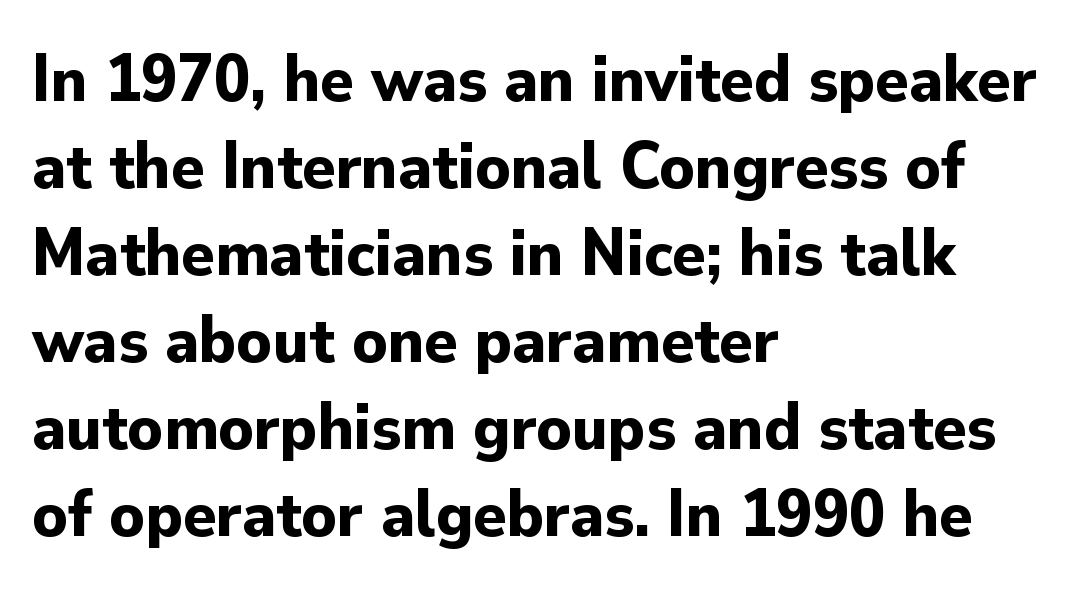
The image shows 68 px bold sans-serif type, upright; set left-aligned, normal line spacing (1.28x), normal letter spacing, not underlined; low stroke contrast and a small x-height.
